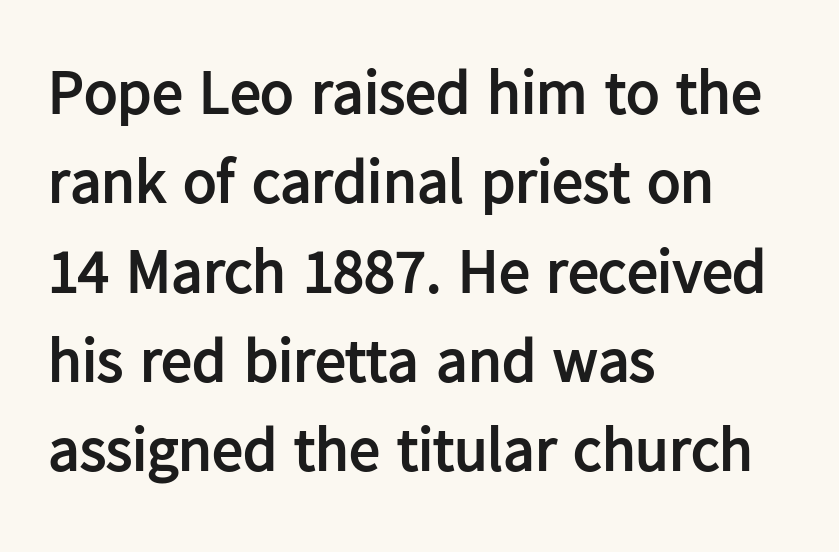
The passage shown stacks its lines at a standard gap. Is the letter spacing exaggerated? No — it looks like the ordinary default. Students, this is bold: see how much ink each stroke carries. In terms of letterform style, serifs are entirely absent.
